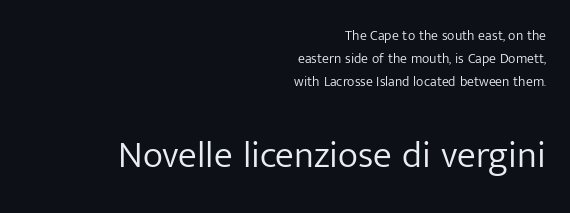
This sample uses an upright cut, with every glyph sitting square on the baseline. These lines are rendered in a variable-pitch font. The space between consecutive lines is moderate. If you squint, the bottom block still reads clearly — it's the larger of the two. Each line ends at the same right margin while the left side varies.
